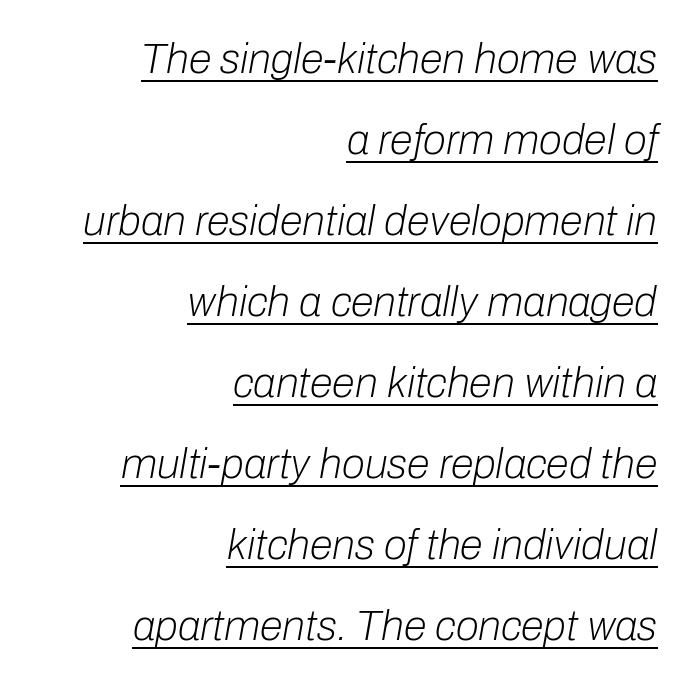
The image shows 42 px light type, italic (leaning right); set right-aligned, loose line spacing (1.93x), normal letter spacing, underlined; low stroke contrast and a medium x-height.
